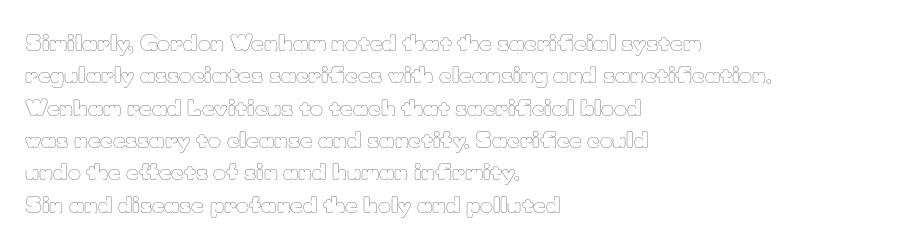
The image shows 22 px text type, upright; set left-aligned, normal line spacing (1.47x), normal letter spacing, not underlined.
